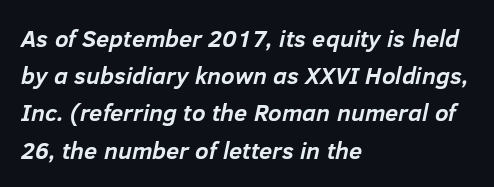
The image shows 24 px bold type, italic (leaning right); set left-aligned, normal line spacing (1.55x), normal letter spacing, not underlined.
